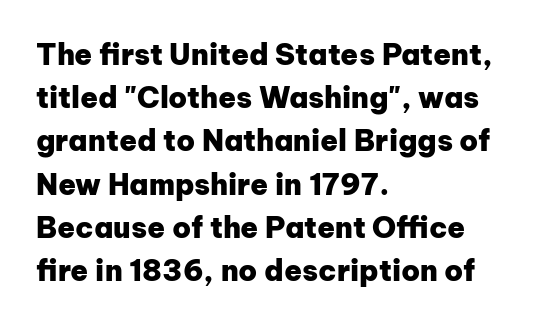
The image shows 29 px heavy sans-serif type, upright; set left-aligned, normal line spacing (1.49x), normal letter spacing, not underlined; low stroke contrast and a medium x-height.
